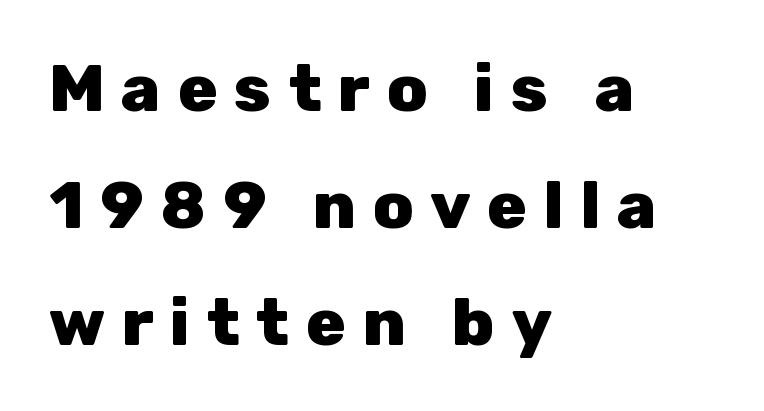
I'd describe the lettering as bold — thick and assertive. Between one letter and the next there's a generous, obvious gap. A classic flush-left, rag-right setting is used for this passage. Character widths vary here, with narrow letters taking less room than wide ones.
